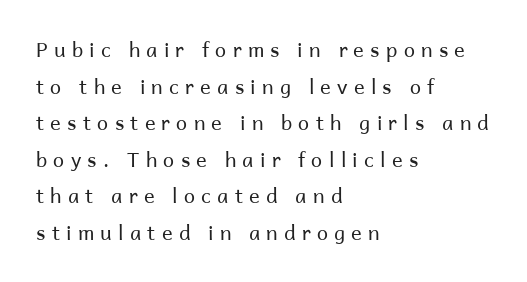
The image shows 20 px text type, upright; set left-aligned, line spacing 1.83x, unusually wide letter spacing (+0.31 em), not underlined.
